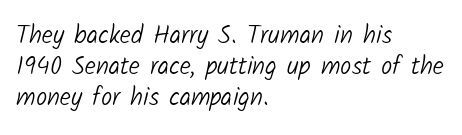
{"bold": "no", "underline": "no", "align": "left", "line_spacing_ratio": 1.24, "letter_spacing": "normal", "letter_spacing_em": 0.0, "glyph_px": 25}
